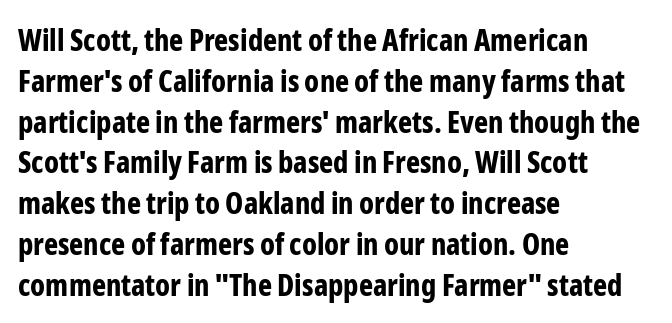
Look at the stroke-to-counter ratio: heavy, a bold. You can tell it's not italic because the verticals are truly vertical. A classic flush-left, rag-right setting is used for this passage. Looks like regular typesetting: each glyph gets only the width it needs. The tracking reads as untouched default to a designer's eye.
